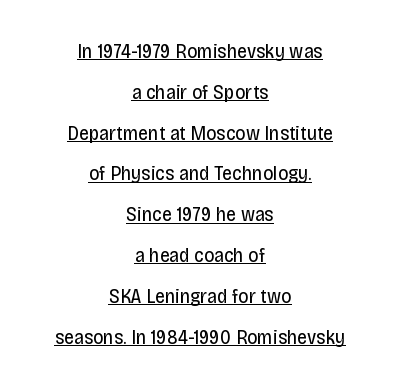
Here the glyphs are tracked normally, forming tight word shapes. The rag falls on both sides of this text block equally. Emphasis is given by a line drawn under the lettering. The passage shown is not bold in any degree. Compared with typical paragraphs, the rows here are farther apart. The type sits square on the baseline with zero lean.
